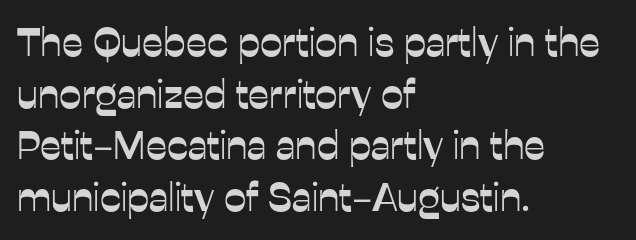
{"serif": "no", "italic": "no", "width": "normal", "stroke_contrast": "low", "x_height": "medium", "monospaced": "no", "underline": "no", "align": "left", "line_spacing": "normal", "line_spacing_ratio": 1.29, "letter_spacing": "normal", "letter_spacing_em": 0.0, "glyph_px": 40}
